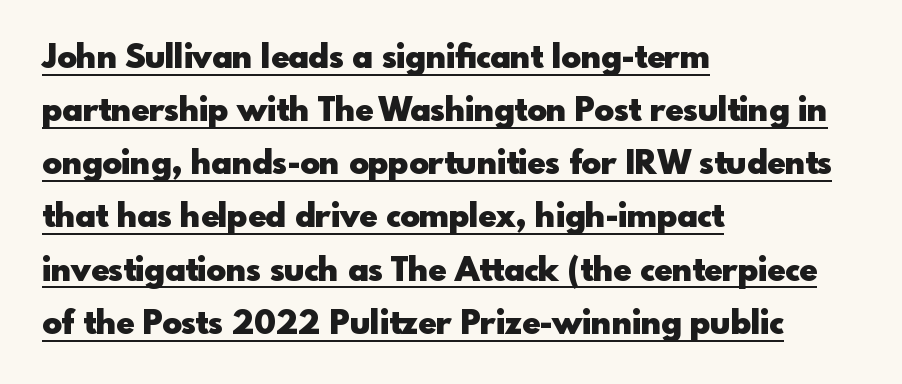
The image shows 33 px heavy sans-serif type, upright; set left-aligned, normal line spacing (1.61x), normal letter spacing, underlined; a small x-height.
